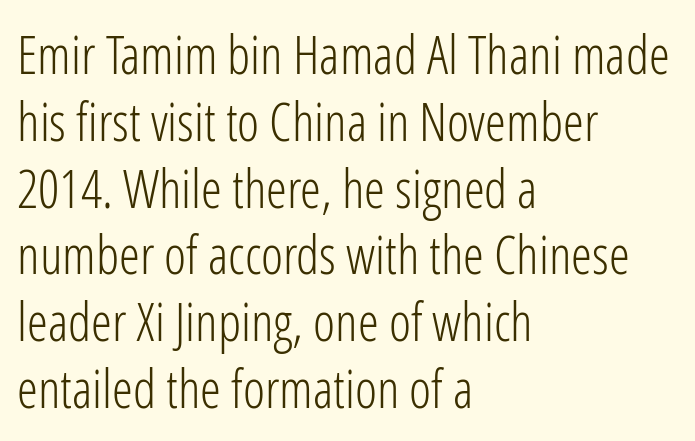
{"serif": "no", "italic": "no", "bold": "no", "weight": "light", "width": "condensed", "stroke_contrast": "low", "x_height": "medium", "monospaced": "no", "underline": "no", "align": "left", "line_spacing": "normal", "line_spacing_ratio": 1.26, "letter_spacing": "normal", "letter_spacing_em": 0.0, "glyph_px": 53}
